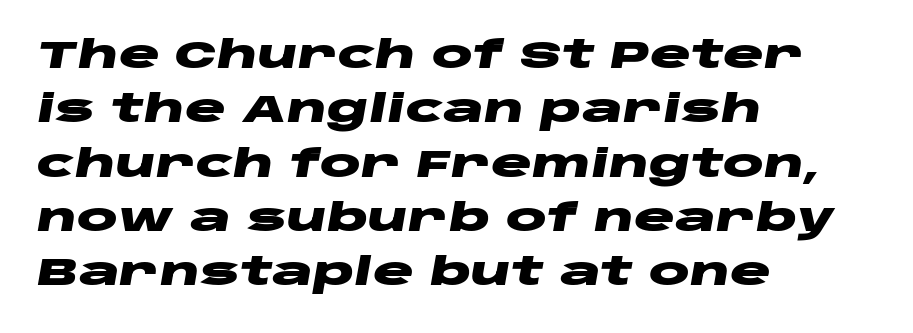
Q: Is the text bold? A: Yes.
Q: Is the text italic (slanted)? A: Yes, it leans right by about 10 degrees.
Q: Is the text underlined? A: No.
Q: How is the paragraph aligned? A: Left-aligned.
Q: Is the spacing between letters normal or unusually wide? A: Normal.
Q: Is the spacing between lines tight, normal or loose? A: Normal.
Q: Width (condensed, normal, or wide)? A: Wide.
Q: Stroke contrast? A: Low.
Q: x-height? A: Large.
Q: Monospaced? A: No.
